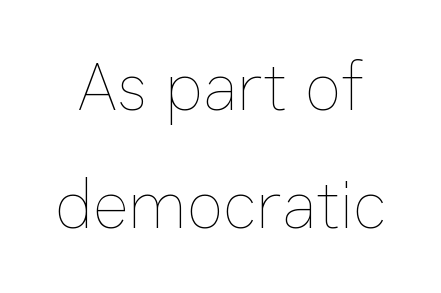
Q: Is the text bold? A: No.
Q: Is the text italic (slanted)? A: No, it is upright.
Q: Is the text underlined? A: No.
Q: Is the spacing between letters normal or unusually wide? A: Normal.
Q: Width (condensed, normal, or wide)? A: Normal.
Q: Stroke contrast? A: Low.
Q: x-height? A: Medium.
Q: Monospaced? A: No.
